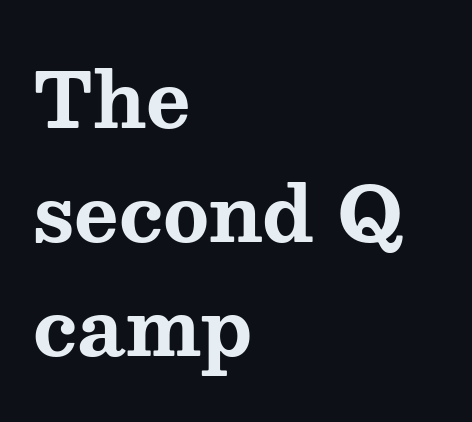
Q: Is the text bold? A: Yes.
Q: Is the text italic (slanted)? A: No, it is upright.
Q: Is the typeface a serif or a sans-serif typeface? A: Serif.
Q: Is the text underlined? A: No.
Q: How is the paragraph aligned? A: Left-aligned.
Q: Is the spacing between letters normal or unusually wide? A: Normal.
Q: Is the spacing between lines tight, normal or loose? A: Normal.
Q: Width (condensed, normal, or wide)? A: Wide.
Q: Stroke contrast? A: Medium.
Q: x-height? A: Medium.
Q: Monospaced? A: No.
